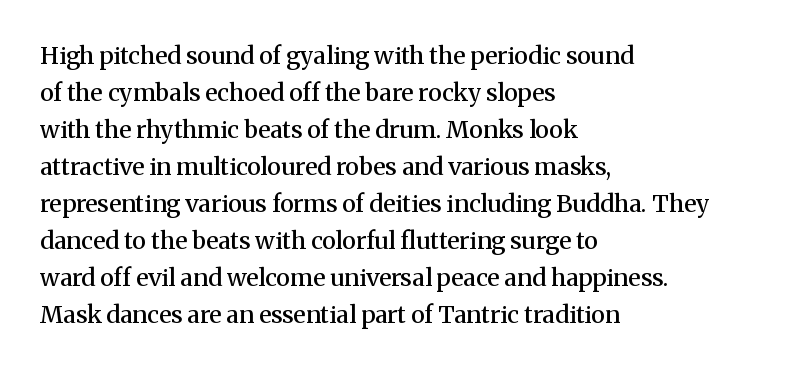
The image shows 24 px text type, upright; set left-aligned, normal line spacing (1.54x), normal letter spacing, not underlined.
